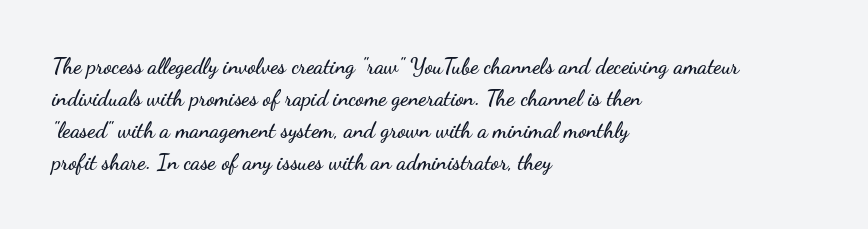
The image shows 22 px text type; set left-aligned, normal line spacing (1.46x), normal letter spacing, not underlined.
